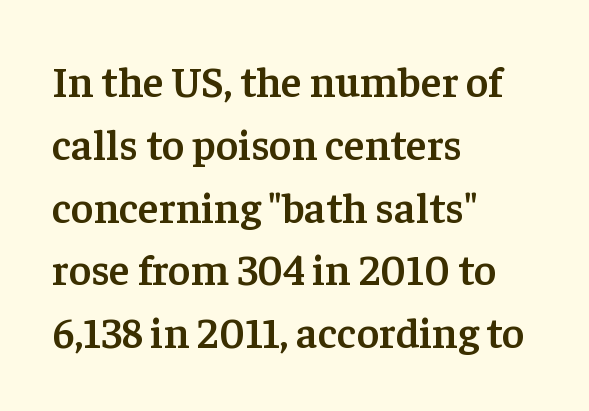
{"serif": "yes", "italic": "no", "bold": "semi", "weight": "semibold", "width": "normal", "stroke_contrast": "low", "x_height": "medium", "monospaced": "no", "underline": "no", "align": "left", "line_spacing": "normal", "line_spacing_ratio": 1.46, "letter_spacing": "normal", "letter_spacing_em": 0.0, "glyph_px": 43}
